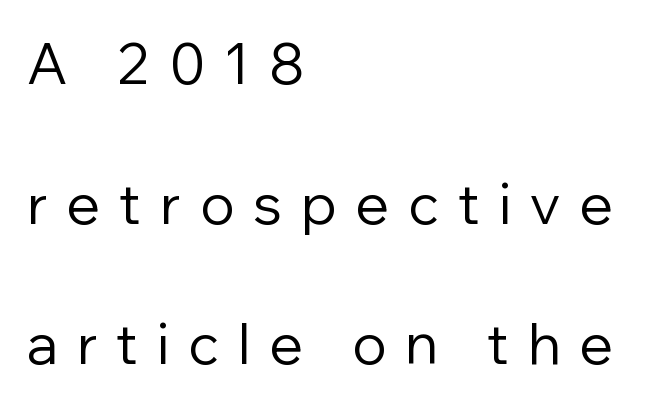
{"serif": "no", "italic": "no", "bold": "no", "weight": "regular", "width": "normal", "stroke_contrast": "low", "x_height": "medium", "monospaced": "no", "underline": "no", "align": "left", "line_spacing": "loose", "line_spacing_ratio": 2.5, "letter_spacing": "wide", "letter_spacing_em": 0.34, "glyph_px": 56}
